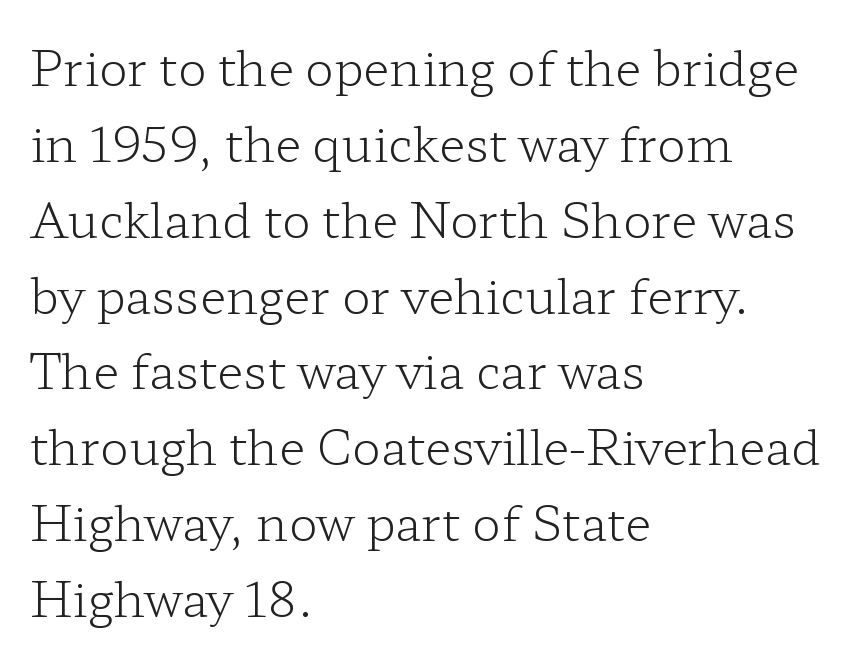
Q: Is the text bold? A: No.
Q: Is the text italic (slanted)? A: No, it is upright.
Q: Is the typeface a serif or a sans-serif typeface? A: Serif.
Q: Is the text underlined? A: No.
Q: How is the paragraph aligned? A: Left-aligned.
Q: Is the spacing between letters normal or unusually wide? A: Normal.
Q: Is the spacing between lines tight, normal or loose? A: Normal.
Q: Width (condensed, normal, or wide)? A: Wide.
Q: Stroke contrast? A: Low.
Q: x-height? A: Medium.
Q: Monospaced? A: No.
